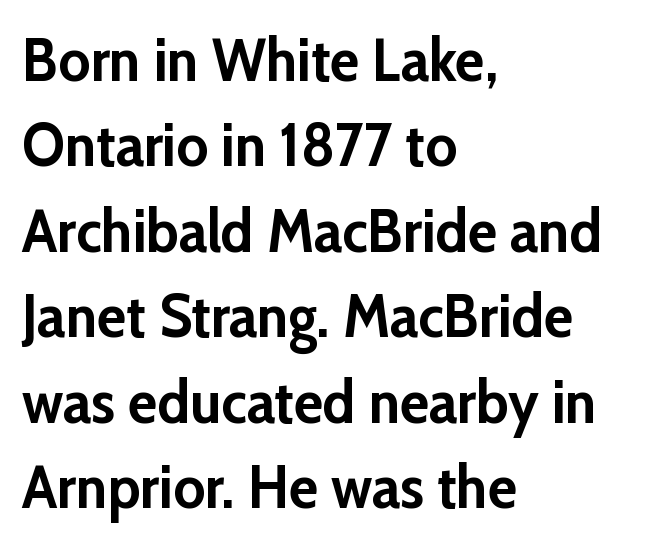
The image shows 61 px semibold sans-serif type, upright; set left-aligned, normal line spacing (1.4x), normal letter spacing, not underlined; low stroke contrast and a medium x-height.
